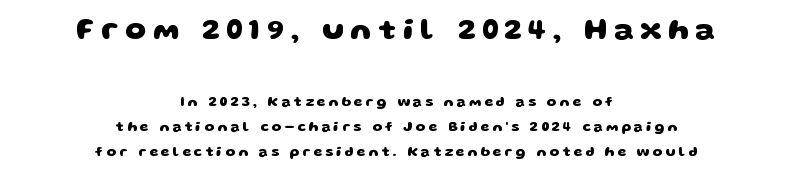
Unlike a traditional serif, this face leaves its strokes unadorned. The face used here is proportionally spaced, like ordinary book or web type. The earlier block is typeset at a bigger size than the later block. The gaps between neighbouring characters are conspicuously large. Every letter is thick-stroked: bold, no question. Plain, unruled lines of type.
